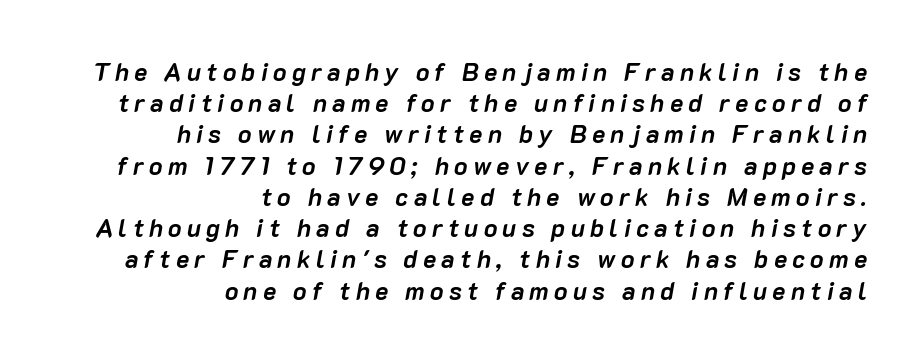
Only glyphs here, with clear space below each row. Glyph-to-glyph distance is far greater than everyday printed text. A typesetter would call this leading conventional body-copy spacing. A dark, heavy texture on the line: the type is bold.
